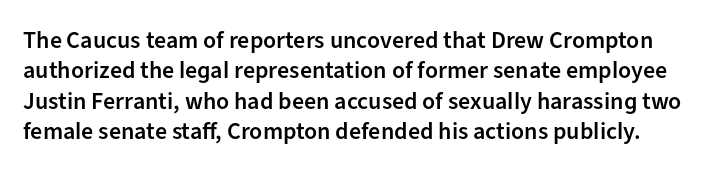
Q: Is the text bold? A: Semi-bold.
Q: Is the text italic (slanted)? A: No, it is upright.
Q: Is the text underlined? A: No.
Q: Is the spacing between letters normal or unusually wide? A: Normal.
Q: Is the spacing between lines tight, normal or loose? A: Normal.
